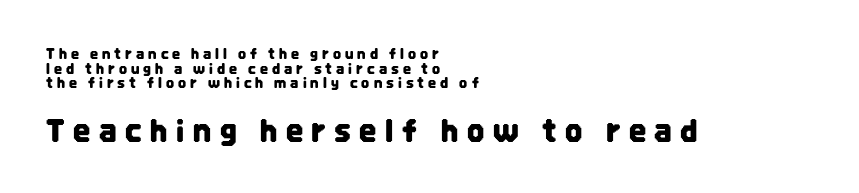
Q: Is the text italic (slanted)? A: No, it is upright.
Q: Is the typeface a serif or a sans-serif typeface? A: Sans-serif.
Q: Is the text underlined? A: No.
Q: How is the paragraph aligned? A: Left-aligned.
Q: Is the spacing between letters normal or unusually wide? A: Unusually wide.
Q: Is the spacing between lines tight, normal or loose? A: Tight.
Q: Which block of text is set in a larger size, the first (top) or the second (bottom)? A: The second (bottom) one.
Q: Width (condensed, normal, or wide)? A: Condensed.
Q: Stroke contrast? A: Low.
Q: x-height? A: Large.
Q: Monospaced? A: No.
